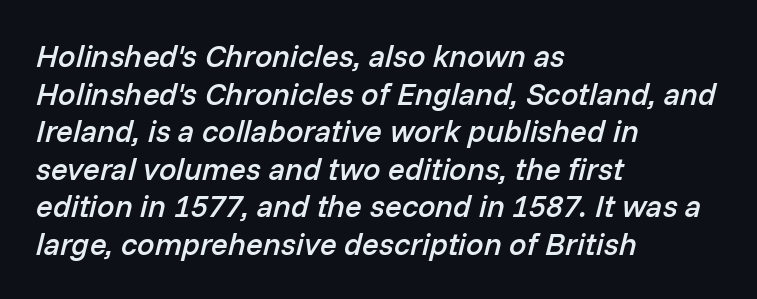
{"italic": "yes", "lean": "right", "slant_degrees": 14, "bold": "semi", "weight": "semibold", "width": "normal", "stroke_contrast": "low", "x_height": "medium", "monospaced": "no", "underline": "no", "align": "left", "line_spacing_ratio": 1.21, "letter_spacing": "normal", "letter_spacing_em": 0.0, "glyph_px": 31}
